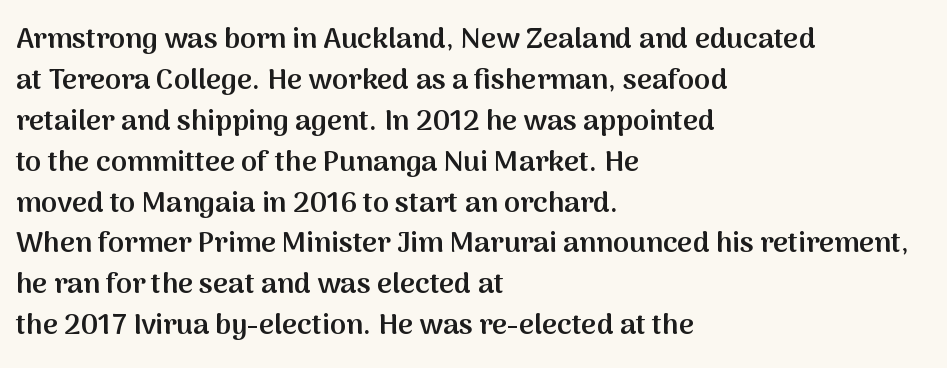
Q: Is the text bold? A: Semi-bold.
Q: Is the text italic (slanted)? A: No, it is upright.
Q: Is the typeface a serif or a sans-serif typeface? A: Sans-serif.
Q: Is the text underlined? A: No.
Q: How is the paragraph aligned? A: Left-aligned.
Q: Is the spacing between letters normal or unusually wide? A: Normal.
Q: Is the spacing between lines tight, normal or loose? A: Normal.
Q: Width (condensed, normal, or wide)? A: Normal.
Q: Stroke contrast? A: Medium.
Q: x-height? A: Medium.
Q: Monospaced? A: No.
